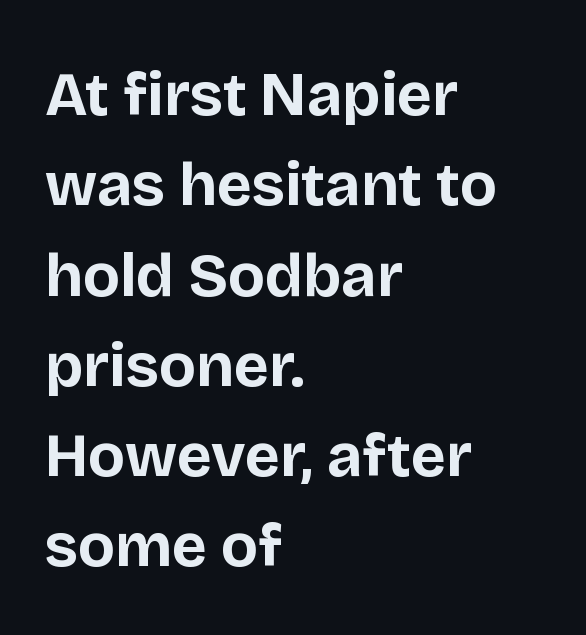
{"serif": "no", "italic": "no", "bold": "yes", "weight": "bold", "width": "normal", "stroke_contrast": "low", "x_height": "large", "monospaced": "no", "underline": "no", "align": "left", "line_spacing": "normal", "line_spacing_ratio": 1.48, "letter_spacing": "normal", "letter_spacing_em": 0.0, "glyph_px": 61}
